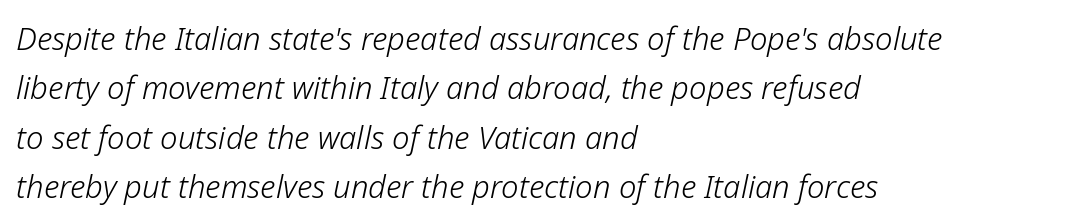
The image shows 31 px light type, italic (leaning right); set left-aligned, normal line spacing (1.59x), normal letter spacing, not underlined; low stroke contrast and a medium x-height.
